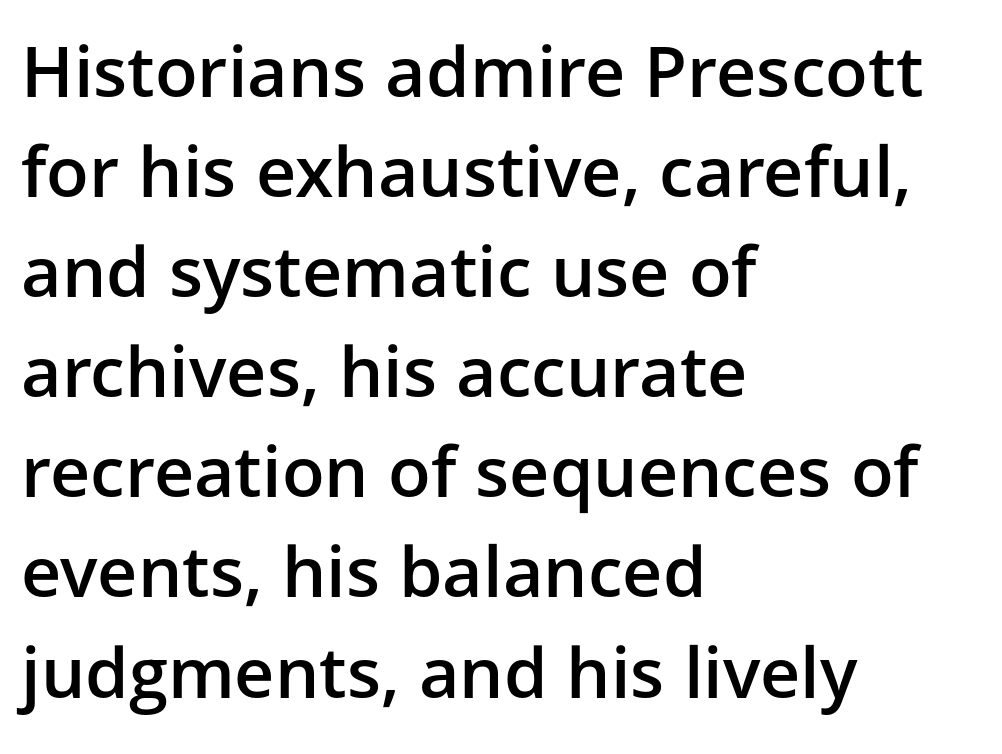
Q: Is the text bold? A: Semi-bold.
Q: Is the text italic (slanted)? A: No, it is upright.
Q: Is the typeface a serif or a sans-serif typeface? A: Sans-serif.
Q: Is the text underlined? A: No.
Q: How is the paragraph aligned? A: Left-aligned.
Q: Is the spacing between letters normal or unusually wide? A: Normal.
Q: Is the spacing between lines tight, normal or loose? A: Normal.
Q: Width (condensed, normal, or wide)? A: Normal.
Q: Stroke contrast? A: Low.
Q: x-height? A: Medium.
Q: Monospaced? A: No.
